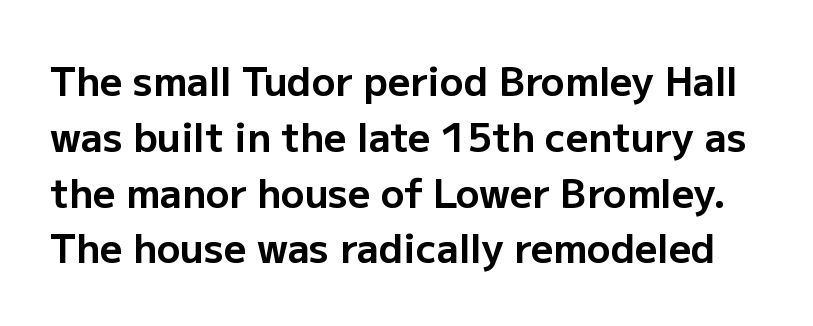
The image shows 39 px bold sans-serif type, upright; set normal line spacing (1.43x), normal letter spacing, not underlined; low stroke contrast and a medium x-height.
